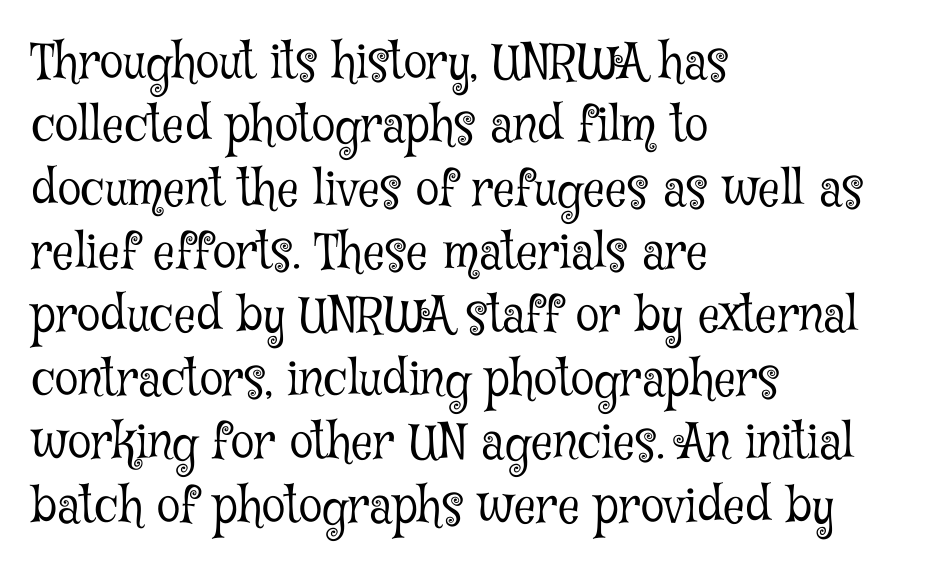
Upright lettering throughout. Vertically, the passage feels balanced, rows spaced as you'd expect. The setting favours the left margin, as ordinary paragraphs usually do. Think of a printed novel: that variable character pitch is what you see here. Clear beneath every line of the passage. The rendering shows small feet on the letterforms — a serif design.
